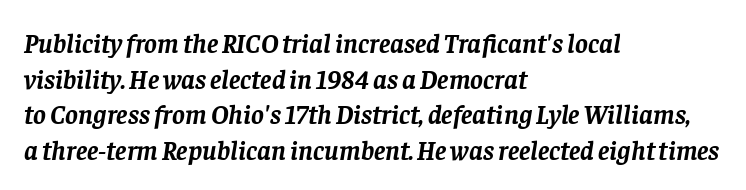
The image shows 27 px bold type, italic (leaning right); set left-aligned, normal line spacing (1.32x), normal letter spacing, not underlined.
